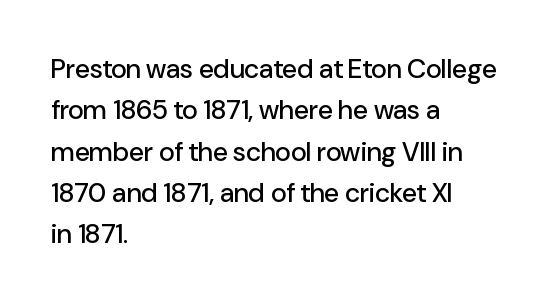
Q: Is the text italic (slanted)? A: No, it is upright.
Q: Is the text underlined? A: No.
Q: How is the paragraph aligned? A: Left-aligned.
Q: Is the spacing between letters normal or unusually wide? A: Normal.
Q: Is the spacing between lines tight, normal or loose? A: Normal.
